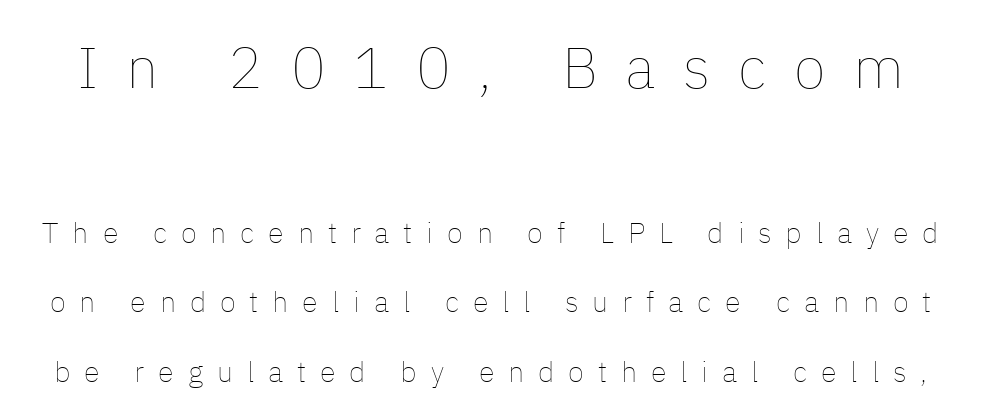
These lines stand farther apart than default settings would place them. This layout puts the oversized block above and the modest block below. Spacing verdict: proportional, widths tailored to each character. Stem width sits at or under what a default text font uses. Quick note: underline off.
